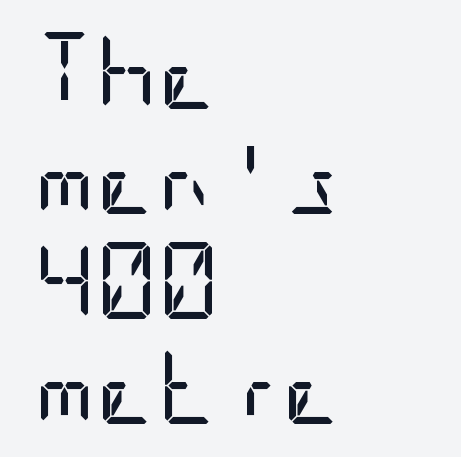
Q: Is the text bold? A: No.
Q: Is the text italic (slanted)? A: No, it is upright.
Q: Is the typeface a serif or a sans-serif typeface? A: Sans-serif.
Q: Is the text underlined? A: No.
Q: How is the paragraph aligned? A: Left-aligned.
Q: Is the spacing between letters normal or unusually wide? A: Normal.
Q: Is the spacing between lines tight, normal or loose? A: Normal.
Q: Width (condensed, normal, or wide)? A: Condensed.
Q: Stroke contrast? A: Low.
Q: x-height? A: Large.
